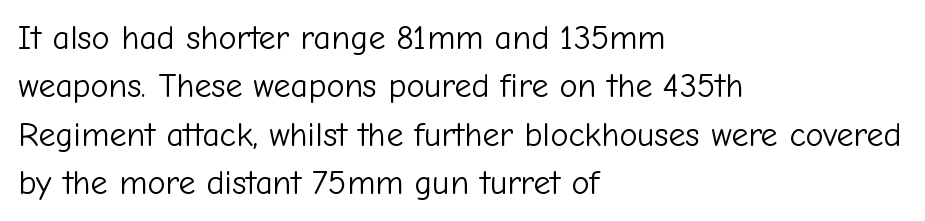
The image shows 34 px light sans-serif type, upright; set left-aligned, normal line spacing (1.42x), normal letter spacing, not underlined; low stroke contrast and a medium x-height.
